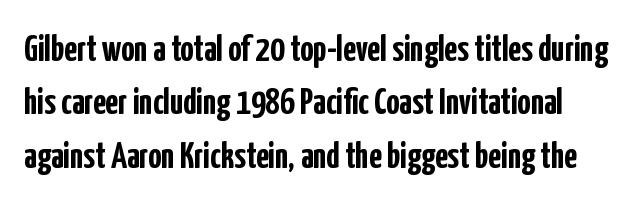
The gaps between neighbouring characters are ordinary and unremarkable. The passage shown stacks its lines at a standard gap. Has an underline been added? It has not. Do the letters lean? They stand straight. Typographically, this falls in the sans-serif category.
